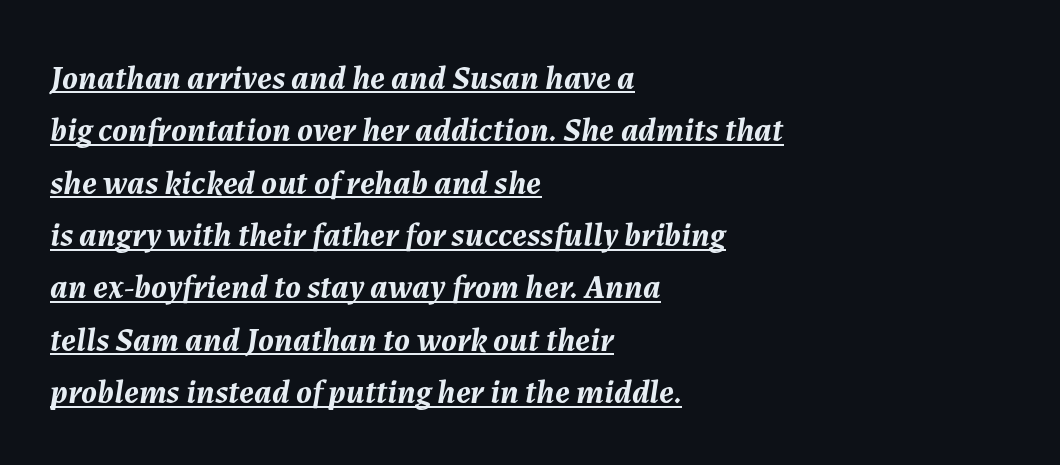
Q: Is the text bold? A: Yes.
Q: Is the text italic (slanted)? A: Yes, it leans right by about 7 degrees.
Q: Is the text underlined? A: Yes.
Q: How is the paragraph aligned? A: Left-aligned.
Q: Is the spacing between letters normal or unusually wide? A: Normal.
Q: Is the spacing between lines tight, normal or loose? A: Normal.
Q: Width (condensed, normal, or wide)? A: Normal.
Q: Stroke contrast? A: Medium.
Q: x-height? A: Medium.
Q: Monospaced? A: No.
